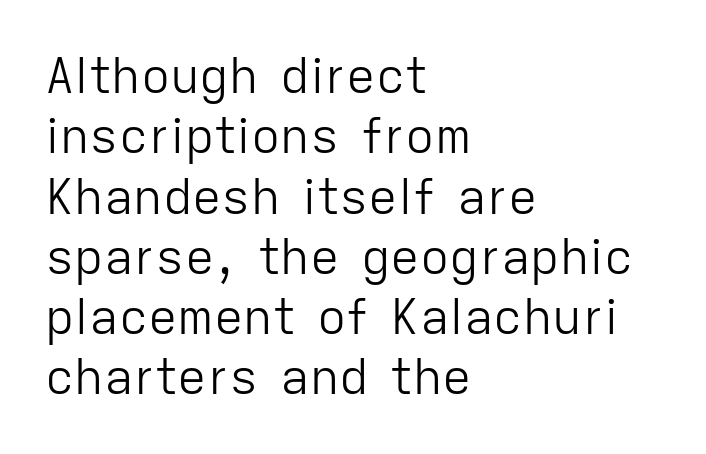
Q: Is the text bold? A: No.
Q: Is the text italic (slanted)? A: No, it is upright.
Q: Is the typeface a serif or a sans-serif typeface? A: Sans-serif.
Q: Is the text underlined? A: No.
Q: How is the paragraph aligned? A: Left-aligned.
Q: Is the spacing between letters normal or unusually wide? A: Normal.
Q: Width (condensed, normal, or wide)? A: Normal.
Q: Stroke contrast? A: Low.
Q: x-height? A: Medium.
Q: Monospaced? A: No.
